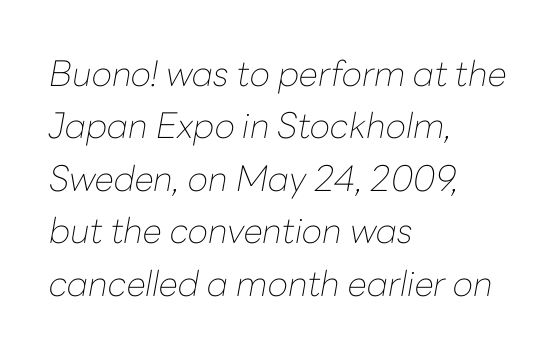
Q: Is the text bold? A: No.
Q: Is the text italic (slanted)? A: Yes, it leans right by about 10 degrees.
Q: Is the text underlined? A: No.
Q: How is the paragraph aligned? A: Left-aligned.
Q: Is the spacing between letters normal or unusually wide? A: Normal.
Q: Is the spacing between lines tight, normal or loose? A: Normal.
Q: Width (condensed, normal, or wide)? A: Normal.
Q: Stroke contrast? A: Low.
Q: x-height? A: Medium.
Q: Monospaced? A: No.
